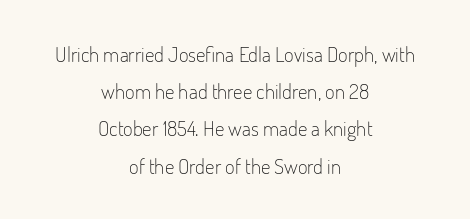
Q: Is the text bold? A: No.
Q: Is the text italic (slanted)? A: No, it is upright.
Q: Is the text underlined? A: No.
Q: How is the paragraph aligned? A: Centered.
Q: Is the spacing between letters normal or unusually wide? A: Normal.
